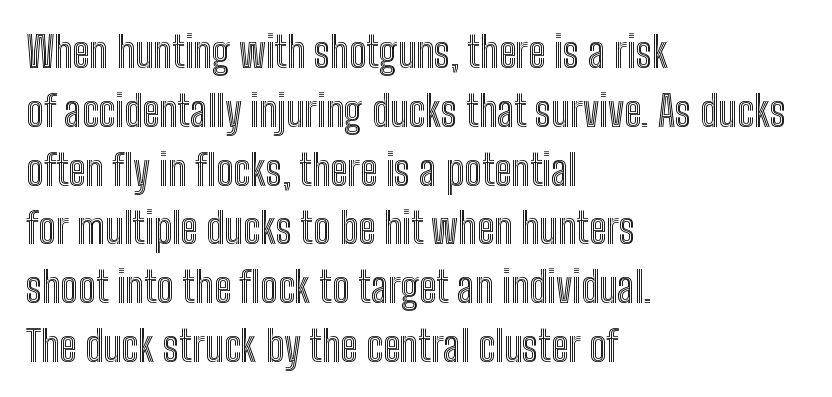
The image shows 42 px condensed type, upright; set left-aligned, normal line spacing (1.4x), normal letter spacing, not underlined; a medium x-height.
